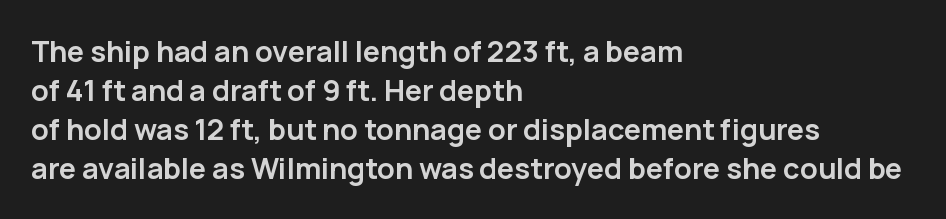
Q: Is the text bold? A: Yes.
Q: Is the text italic (slanted)? A: No, it is upright.
Q: Is the typeface a serif or a sans-serif typeface? A: Sans-serif.
Q: Is the text underlined? A: No.
Q: How is the paragraph aligned? A: Left-aligned.
Q: Is the spacing between letters normal or unusually wide? A: Normal.
Q: Is the spacing between lines tight, normal or loose? A: Normal.
Q: Width (condensed, normal, or wide)? A: Normal.
Q: Stroke contrast? A: Low.
Q: x-height? A: Medium.
Q: Monospaced? A: No.
